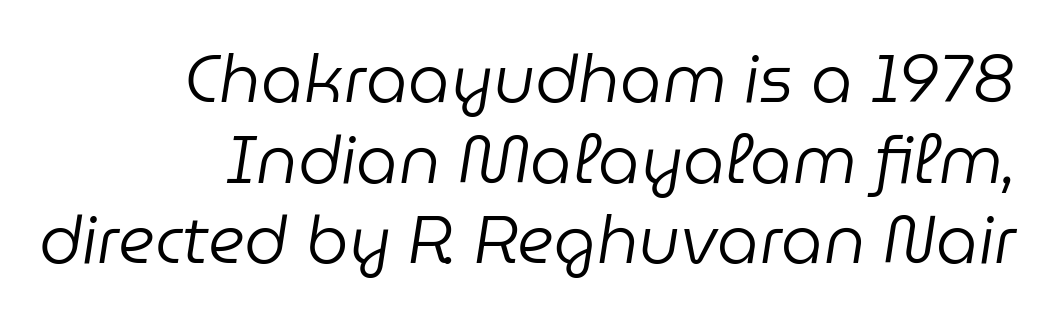
{"italic": "yes", "lean": "right", "slant_degrees": 9, "bold": "no", "weight": "regular", "width": "normal", "stroke_contrast": "low", "x_height": "medium", "monospaced": "no", "underline": "no", "align": "right", "line_spacing_ratio": 1.22, "letter_spacing": "normal", "letter_spacing_em": 0.0, "glyph_px": 66}
